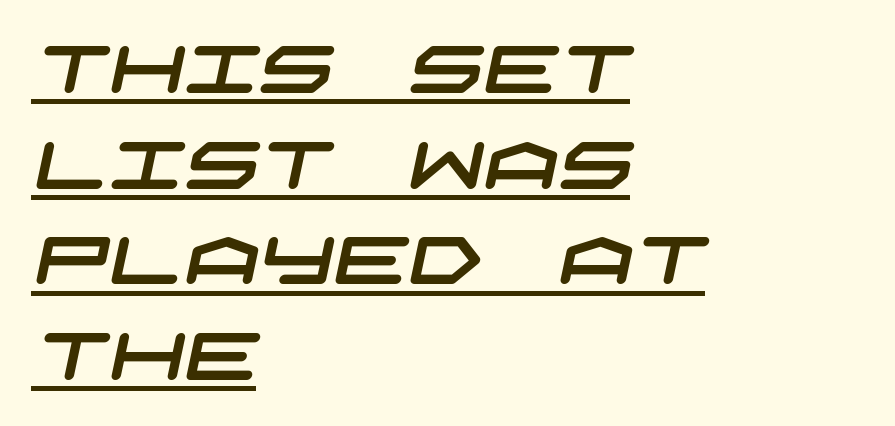
Q: Is the typeface a serif or a sans-serif typeface? A: Sans-serif.
Q: Is the text underlined? A: Yes.
Q: How is the paragraph aligned? A: Left-aligned.
Q: Is the spacing between letters normal or unusually wide? A: Normal.
Q: Is the spacing between lines tight, normal or loose? A: Normal.
Q: Width (condensed, normal, or wide)? A: Wide.
Q: Stroke contrast? A: Low.
Q: x-height? A: Large.
